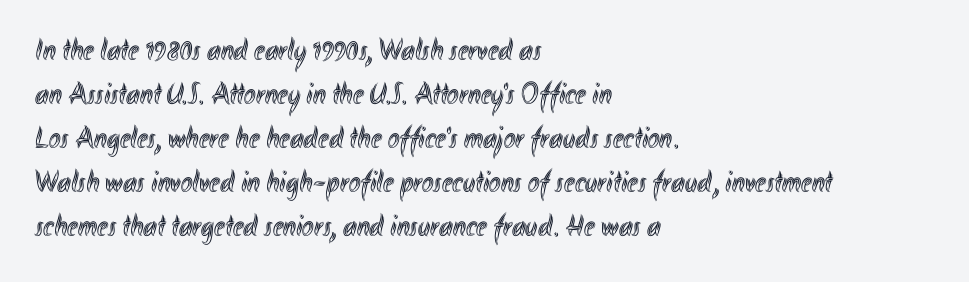
The image shows 31 px condensed type; set left-aligned, normal line spacing (1.42x), normal letter spacing, not underlined; a small x-height.
